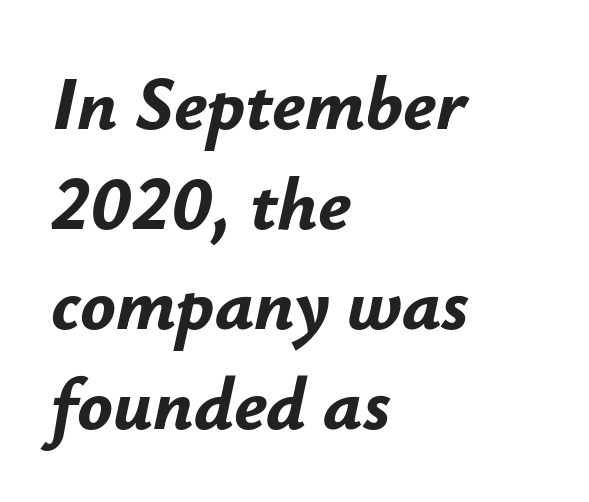
Q: Is the text bold? A: Yes.
Q: Is the text italic (slanted)? A: Yes, it leans right by about 12 degrees.
Q: Is the text underlined? A: No.
Q: How is the paragraph aligned? A: Left-aligned.
Q: Is the spacing between letters normal or unusually wide? A: Normal.
Q: Is the spacing between lines tight, normal or loose? A: Normal.
Q: Width (condensed, normal, or wide)? A: Normal.
Q: Stroke contrast? A: Low.
Q: x-height? A: Small.
Q: Monospaced? A: No.
